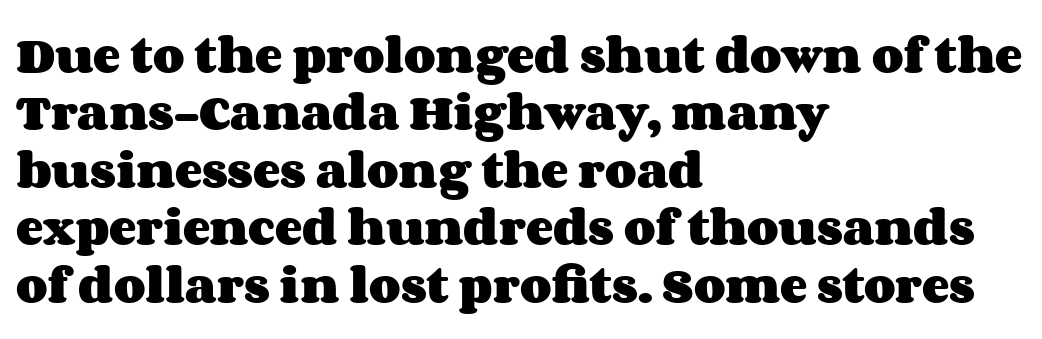
Quick note: not italic, upright. This rendering features lettering with no underline. You could call the tracking neutral — neither tight nor loose. Do the characters align in a grid? No, the font is proportional. Weight check: bold — yes, fully.
